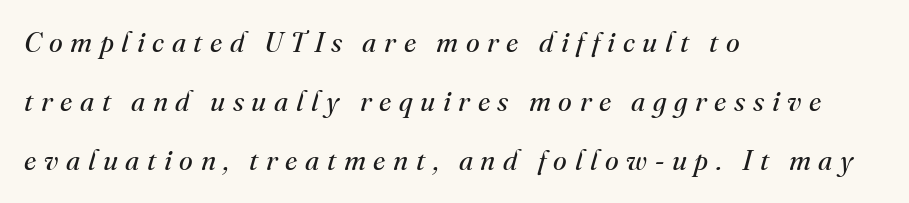
Words float on clear page, feet unadorned. The text was rendered using a seriffed face with decorative stroke endings. Casual observation: everything's shoved over to the left. A typesetter would call this leading open, well beyond the default. How are the letters spaced? Widely, with obvious added tracking. The weight would be labelled regular, book, light, or lighter still.
